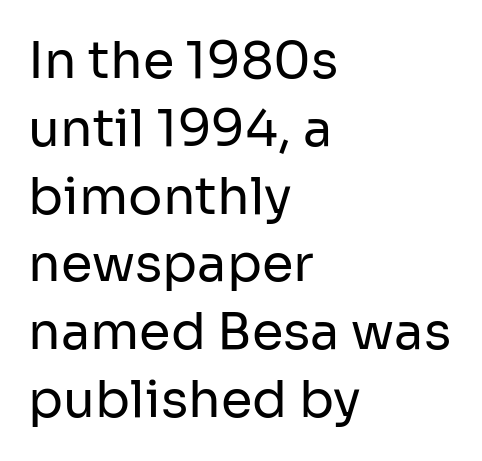
{"serif": "no", "italic": "no", "bold": "no", "weight": "regular", "width": "normal", "stroke_contrast": "low", "x_height": "medium", "monospaced": "no", "underline": "no", "align": "left", "line_spacing": "normal", "line_spacing_ratio": 1.33, "letter_spacing": "normal", "letter_spacing_em": 0.0, "glyph_px": 51}
